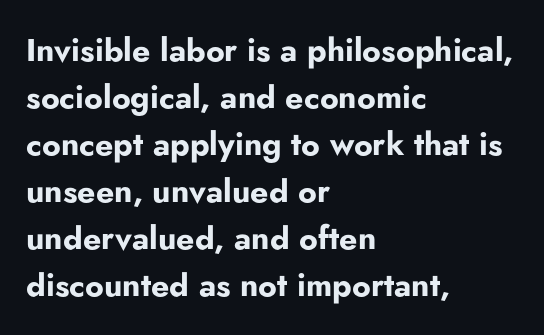
{"serif": "no", "italic": "no", "bold": "yes", "weight": "bold", "width": "normal", "stroke_contrast": "low", "x_height": "small", "monospaced": "no", "underline": "no", "align": "left", "line_spacing": "normal", "line_spacing_ratio": 1.47, "letter_spacing": "normal", "letter_spacing_em": 0.0, "glyph_px": 32}
